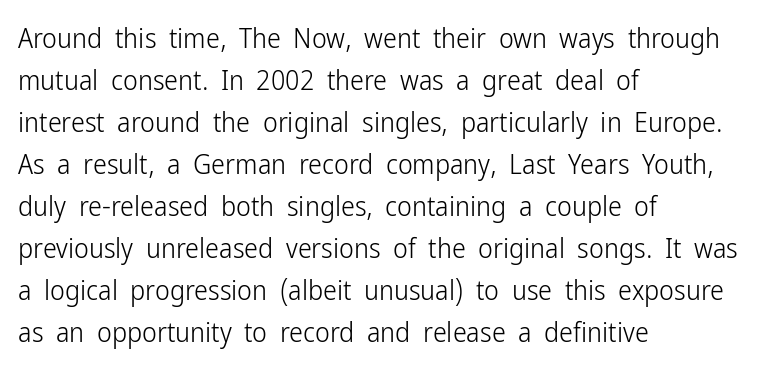
{"serif": "no", "italic": "no", "bold": "no", "weight": "light", "width": "condensed", "stroke_contrast": "low", "x_height": "medium", "monospaced": "no", "underline": "no", "align": "left", "line_spacing": "normal", "line_spacing_ratio": 1.5, "letter_spacing": "normal", "letter_spacing_em": 0.0, "glyph_px": 28}
